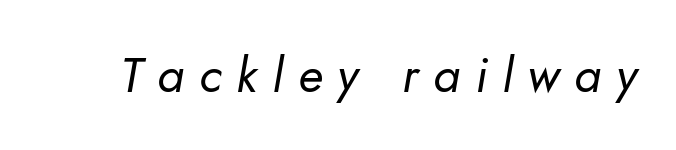
What kind of face is this? One without serifs — a sans. Each row of text sits above clean, open space. A quiet, ordinary-to-light weight characterises the typeface. Tracking value appears strongly positive — letters spread wide. Do the characters align in a grid? No, the font is proportional.
